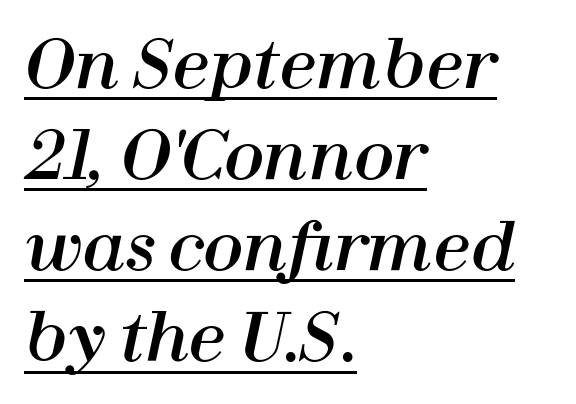
This sample keeps an unexceptional amount of space between lines. Tall strokes in this sample are angled rather than plumb. The tracking reads as untouched default to a designer's eye. These lines are rendered in a variable-pitch font.
